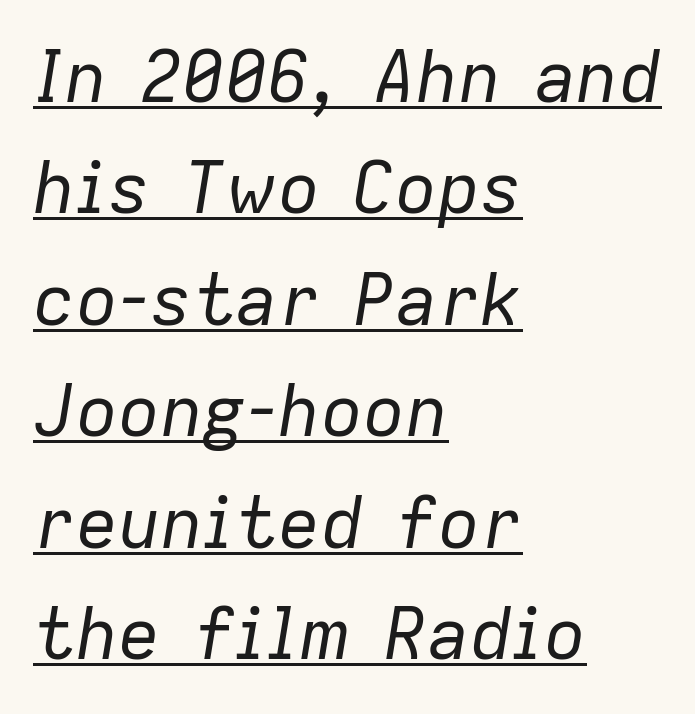
Q: Is the text bold? A: No.
Q: Is the text italic (slanted)? A: Yes, it leans right by about 9 degrees.
Q: Is the text underlined? A: Yes.
Q: How is the paragraph aligned? A: Left-aligned.
Q: Is the spacing between letters normal or unusually wide? A: Normal.
Q: Is the spacing between lines tight, normal or loose? A: Normal.
Q: Width (condensed, normal, or wide)? A: Normal.
Q: Stroke contrast? A: Low.
Q: x-height? A: Medium.
Q: Monospaced? A: No.
